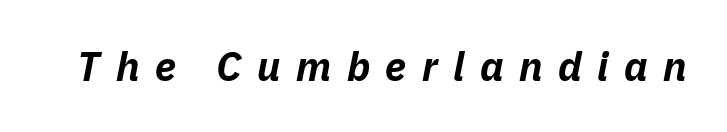
{"italic": "yes", "lean": "right", "slant_degrees": 11, "bold": "yes", "weight": "bold", "width": "normal", "stroke_contrast": "low", "x_height": "medium", "monospaced": "no", "underline": "no", "letter_spacing": "wide", "letter_spacing_em": 0.39, "glyph_px": 40}
